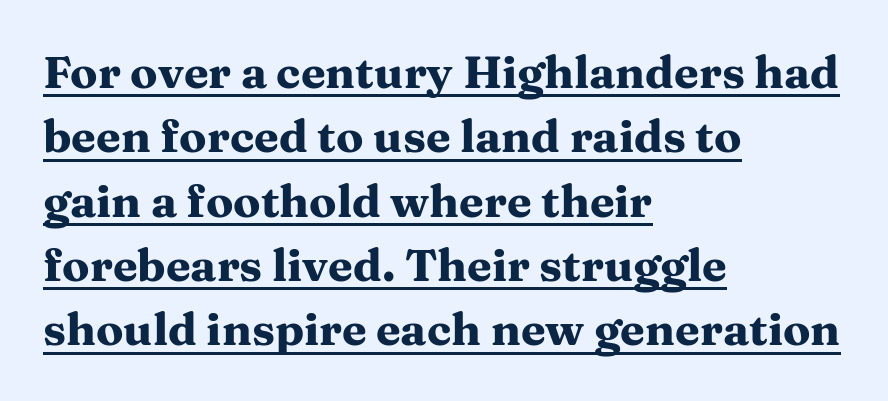
{"serif": "yes", "italic": "no", "bold": "yes", "weight": "heavy", "width": "wide", "stroke_contrast": "medium", "x_height": "medium", "monospaced": "no", "underline": "yes", "align": "left", "line_spacing": "normal", "line_spacing_ratio": 1.43, "letter_spacing": "normal", "letter_spacing_em": 0.0, "glyph_px": 45}
